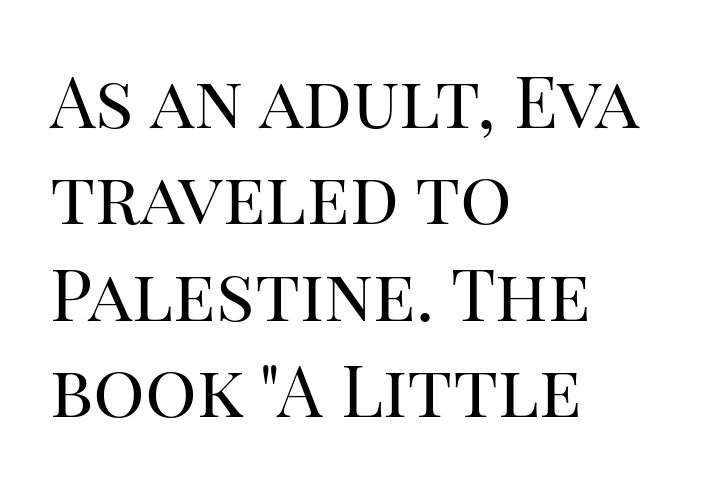
The image shows 72 px regular-weight serif type, upright; set left-aligned, normal line spacing (1.34x), normal letter spacing, not underlined; high stroke contrast and a large x-height.
